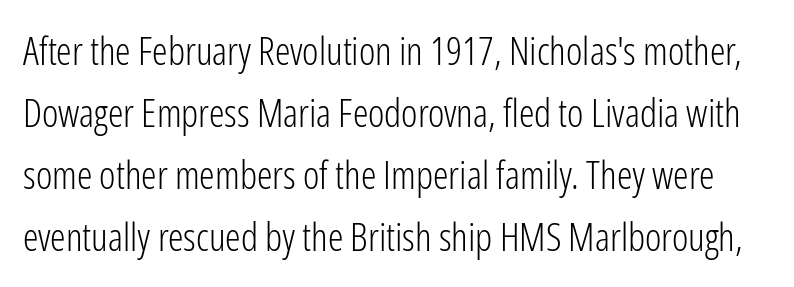
This sample keeps an unexceptional amount of space between lines. Characters follow at the spacing the type designer built in. This is not heavy type; no bold has been used. To sum up the face: it is a sans, with no serifs. Check the space under the baseline: it is left empty.
